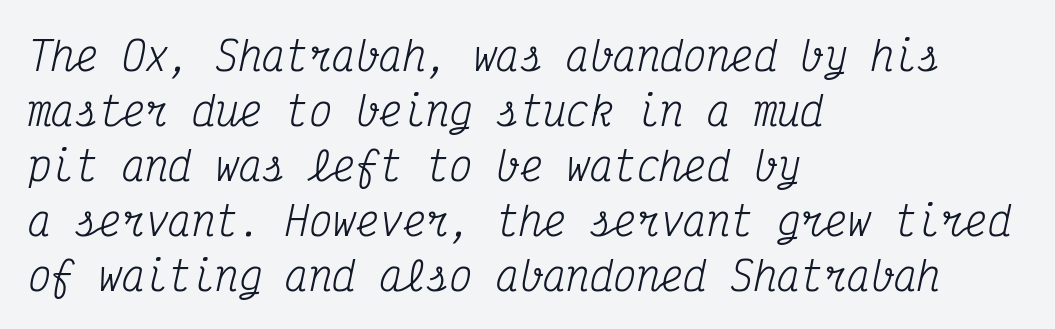
Q: Is the text bold? A: No.
Q: Is the text italic (slanted)? A: Yes, it leans right by about 12 degrees.
Q: Is the typeface a serif or a sans-serif typeface? A: Serif.
Q: Is the text underlined? A: No.
Q: How is the paragraph aligned? A: Left-aligned.
Q: Is the spacing between letters normal or unusually wide? A: Normal.
Q: Is the spacing between lines tight, normal or loose? A: Normal.
Q: Width (condensed, normal, or wide)? A: Condensed.
Q: Stroke contrast? A: Medium.
Q: x-height? A: Medium.
Q: Monospaced? A: Yes.
